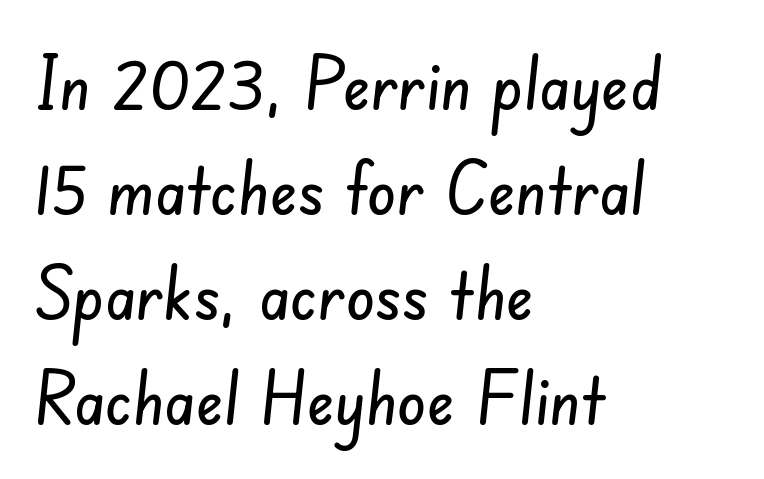
The image shows 73 px condensed sans-serif type; set left-aligned, normal line spacing (1.44x), normal letter spacing, not underlined; low stroke contrast and a small x-height.
